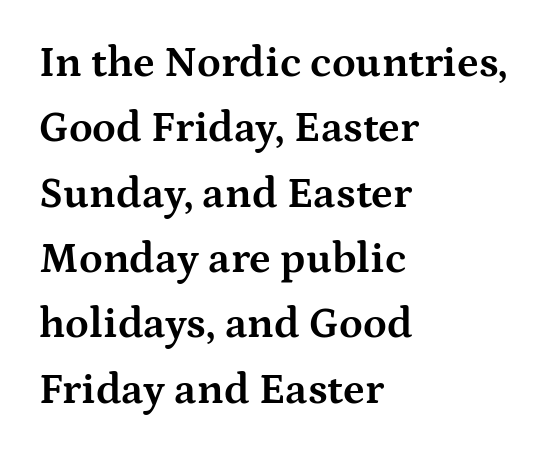
{"serif": "yes", "italic": "no", "bold": "yes", "weight": "bold", "width": "wide", "stroke_contrast": "medium", "x_height": "medium", "monospaced": "no", "underline": "no", "align": "left", "line_spacing": "normal", "line_spacing_ratio": 1.52, "letter_spacing": "normal", "letter_spacing_em": 0.0, "glyph_px": 43}
